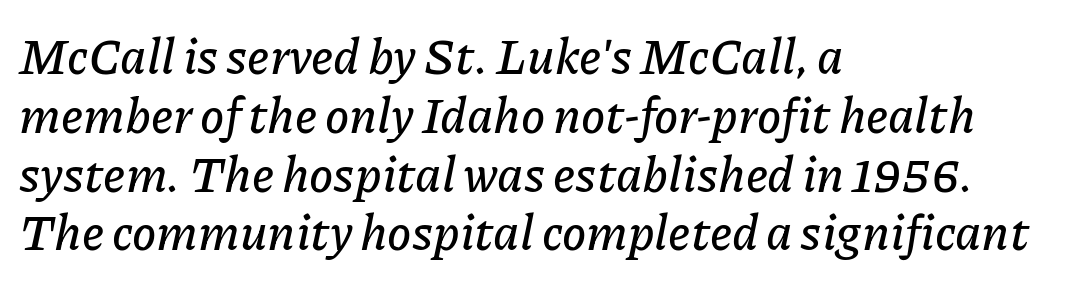
Q: Is the text italic (slanted)? A: Yes, it leans right by about 11 degrees.
Q: Is the text underlined? A: No.
Q: How is the paragraph aligned? A: Left-aligned.
Q: Is the spacing between letters normal or unusually wide? A: Normal.
Q: Width (condensed, normal, or wide)? A: Normal.
Q: Stroke contrast? A: Low.
Q: x-height? A: Medium.
Q: Monospaced? A: No.
